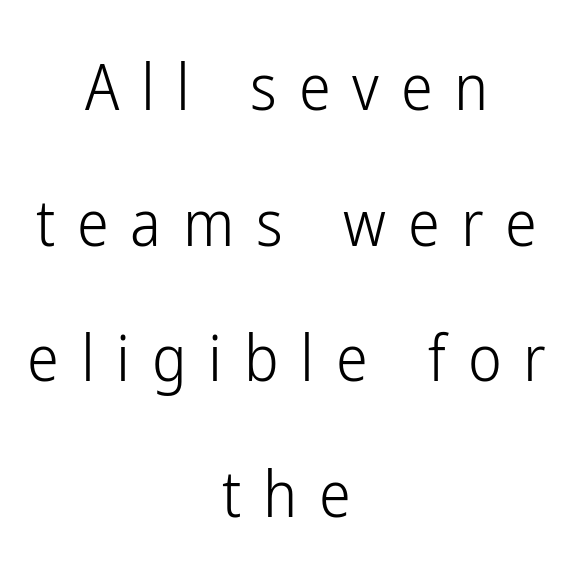
{"serif": "no", "italic": "no", "bold": "no", "weight": "light", "width": "condensed", "stroke_contrast": "low", "x_height": "medium", "monospaced": "no", "underline": "no", "align": "center", "line_spacing": "loose", "line_spacing_ratio": 2.12, "letter_spacing": "wide", "letter_spacing_em": 0.34, "glyph_px": 64}
